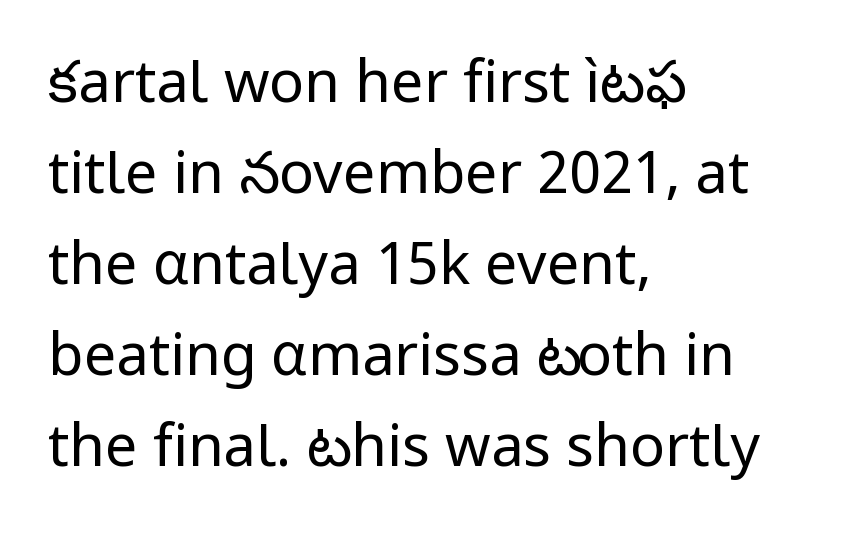
Q: Is the text bold? A: No.
Q: Is the text italic (slanted)? A: No, it is upright.
Q: Is the typeface a serif or a sans-serif typeface? A: Sans-serif.
Q: Is the text underlined? A: No.
Q: How is the paragraph aligned? A: Left-aligned.
Q: Is the spacing between letters normal or unusually wide? A: Normal.
Q: Is the spacing between lines tight, normal or loose? A: Normal.
Q: Width (condensed, normal, or wide)? A: Normal.
Q: Stroke contrast? A: Low.
Q: x-height? A: Medium.
Q: Monospaced? A: No.
